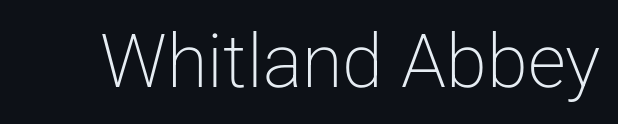
{"serif": "no", "italic": "no", "bold": "no", "weight": "light", "width": "normal", "stroke_contrast": "low", "x_height": "medium", "monospaced": "no", "underline": "no", "letter_spacing": "normal", "letter_spacing_em": 0.0, "glyph_px": 74}
